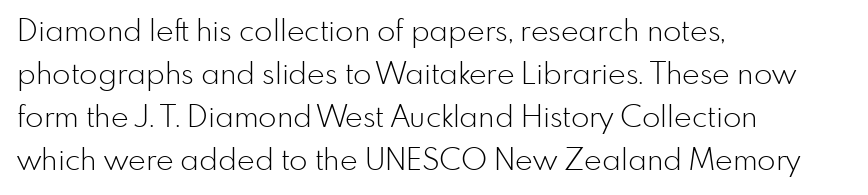
Q: Is the text bold? A: No.
Q: Is the text italic (slanted)? A: No, it is upright.
Q: Is the typeface a serif or a sans-serif typeface? A: Sans-serif.
Q: Is the text underlined? A: No.
Q: How is the paragraph aligned? A: Left-aligned.
Q: Is the spacing between letters normal or unusually wide? A: Normal.
Q: Is the spacing between lines tight, normal or loose? A: Normal.
Q: Width (condensed, normal, or wide)? A: Normal.
Q: Stroke contrast? A: Low.
Q: x-height? A: Small.
Q: Monospaced? A: No.
